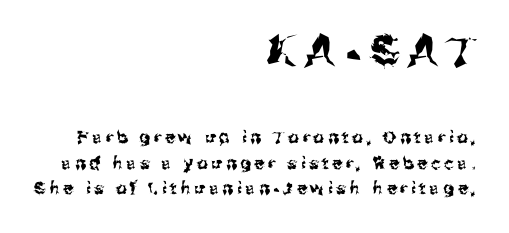
{"serif": "no", "italic": "no", "width": "normal", "stroke_contrast": "medium", "x_height": "medium", "monospaced": "no", "underline": "no", "align": "right", "line_spacing": "normal", "line_spacing_ratio": 1.51, "letter_spacing": "wide", "letter_spacing_em": 0.22, "larger_block": "first", "size_ratio": 2.47, "glyph_px": 42}
